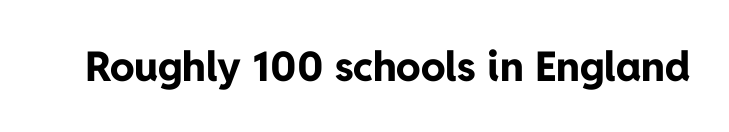
Q: Is the text bold? A: Yes.
Q: Is the text italic (slanted)? A: No, it is upright.
Q: Is the typeface a serif or a sans-serif typeface? A: Sans-serif.
Q: Is the text underlined? A: No.
Q: Is the spacing between letters normal or unusually wide? A: Normal.
Q: Width (condensed, normal, or wide)? A: Normal.
Q: Stroke contrast? A: Low.
Q: x-height? A: Medium.
Q: Monospaced? A: No.
